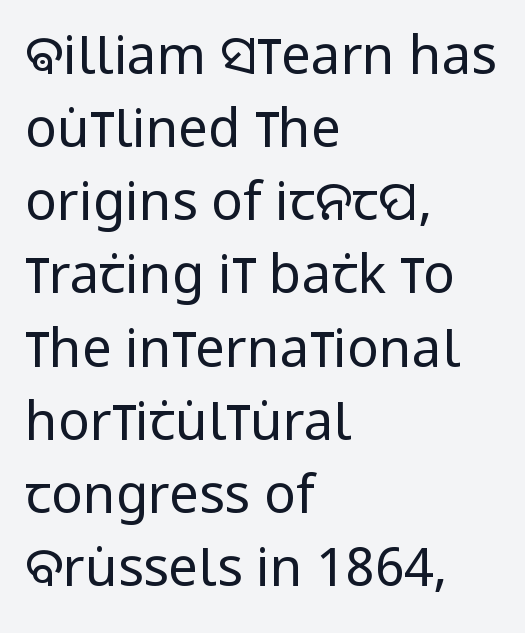
{"serif": "no", "italic": "no", "bold": "no", "weight": "regular", "width": "condensed", "stroke_contrast": "low", "x_height": "large", "monospaced": "no", "underline": "no", "align": "left", "line_spacing": "normal", "line_spacing_ratio": 1.38, "letter_spacing": "normal", "letter_spacing_em": 0.0, "glyph_px": 53}
